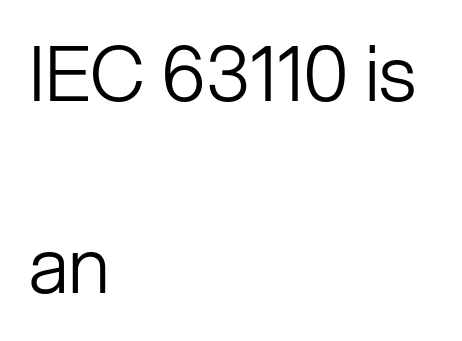
The image shows 77 px light sans-serif type, upright; set left-aligned, loose line spacing (2.5x), normal letter spacing, not underlined; low stroke contrast and a medium x-height.
